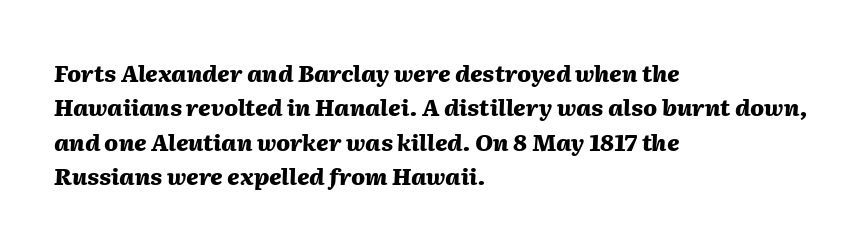
{"italic": "yes", "lean": "right", "slant_degrees": 2, "bold": "yes", "underline": "no", "align": "left", "line_spacing": "normal", "line_spacing_ratio": 1.49, "letter_spacing": "normal", "letter_spacing_em": 0.0, "glyph_px": 23}
